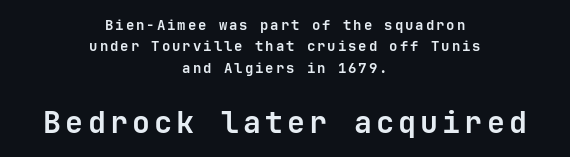
A typesetter would mark this as roman, not italic. Every letter is thick-stroked: bold, no question. Letters rest on an invisible, unmarked baseline. Look at the bottom of the vertical strokes: they stop flat, with no serifs. The second block has been scaled up relative to the first. Normally led — the rows are evenly, conventionally spaced.
